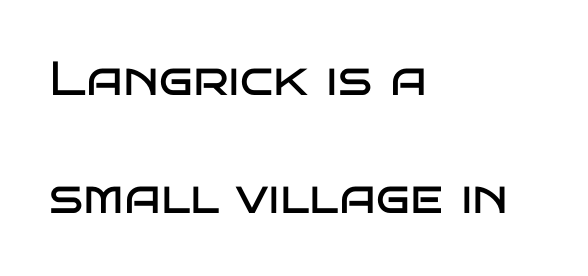
Q: Is the text bold? A: No.
Q: Is the text italic (slanted)? A: No, it is upright.
Q: Is the typeface a serif or a sans-serif typeface? A: Sans-serif.
Q: Is the text underlined? A: No.
Q: How is the paragraph aligned? A: Left-aligned.
Q: Is the spacing between letters normal or unusually wide? A: Normal.
Q: Is the spacing between lines tight, normal or loose? A: Loose.
Q: Width (condensed, normal, or wide)? A: Wide.
Q: Stroke contrast? A: Low.
Q: x-height? A: Large.
Q: Monospaced? A: No.
